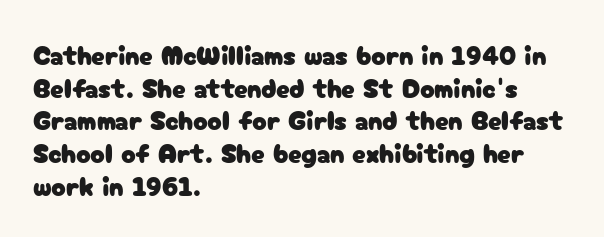
{"italic": "no", "underline": "no", "align": "left", "line_spacing_ratio": 1.21, "letter_spacing": "normal", "letter_spacing_em": 0.0, "glyph_px": 27}
